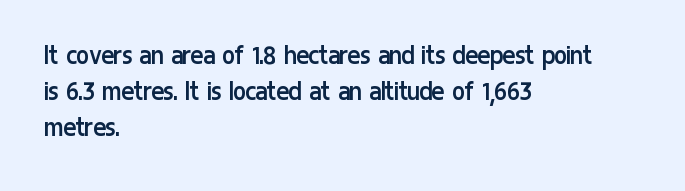
{"serif": "no", "italic": "no", "bold": "no", "weight": "regular", "width": "condensed", "stroke_contrast": "low", "x_height": "medium", "monospaced": "no", "underline": "no", "align": "left", "line_spacing_ratio": 1.2, "letter_spacing": "normal", "letter_spacing_em": 0.0, "glyph_px": 30}
